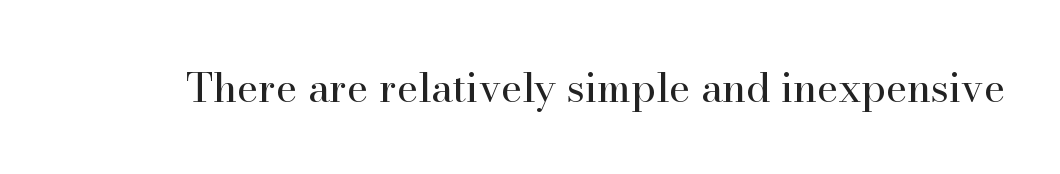
{"serif": "yes", "italic": "no", "bold": "no", "weight": "regular", "width": "normal", "stroke_contrast": "high", "x_height": "small", "monospaced": "no", "underline": "no", "letter_spacing": "normal", "letter_spacing_em": 0.0, "glyph_px": 41}
